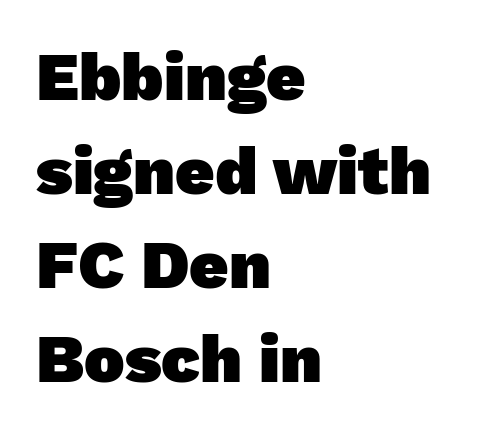
Is the letter spacing exaggerated? No — it looks like the ordinary default. Varying glyph widths throughout — classic text-font behaviour. A dark, heavy texture on the line: the type is bold. This sample is left-justified, so line endings fall wherever the words run out. Successive baselines arrive at the customary interval. Note: no serifs on the glyphs.
